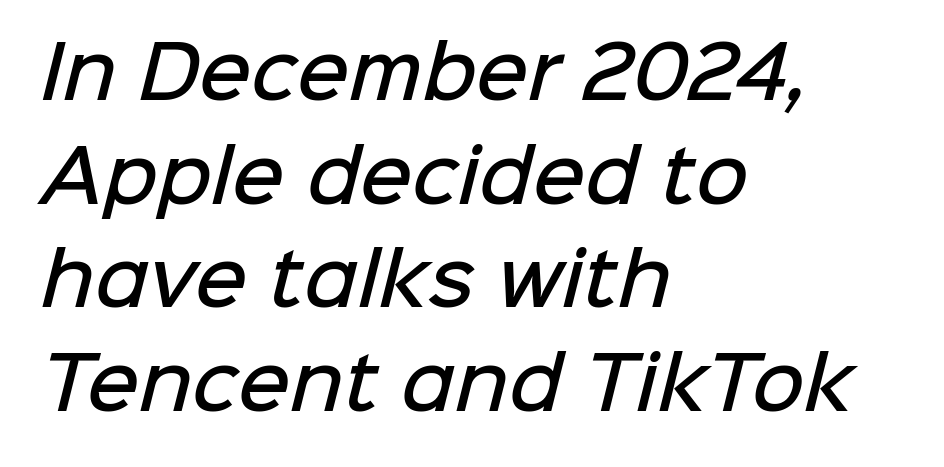
{"serif": "no", "bold": "semi", "weight": "semibold", "width": "normal", "stroke_contrast": "low", "x_height": "medium", "monospaced": "no", "underline": "no", "align": "left", "line_spacing": "normal", "line_spacing_ratio": 1.44, "letter_spacing": "normal", "letter_spacing_em": 0.0, "glyph_px": 72}
